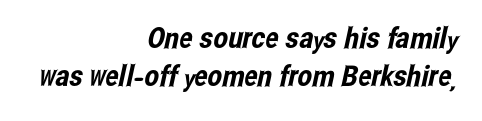
The paragraph shown leans on its right margin. The face used here is a sans, in the tradition of grotesques and geometrics. Underlining? Definitely not there. Character widths vary here, with narrow letters taking less room than wide ones. The letters sit at their default tracking, neither squeezed nor spread. Normally led — the rows are evenly, conventionally spaced.
